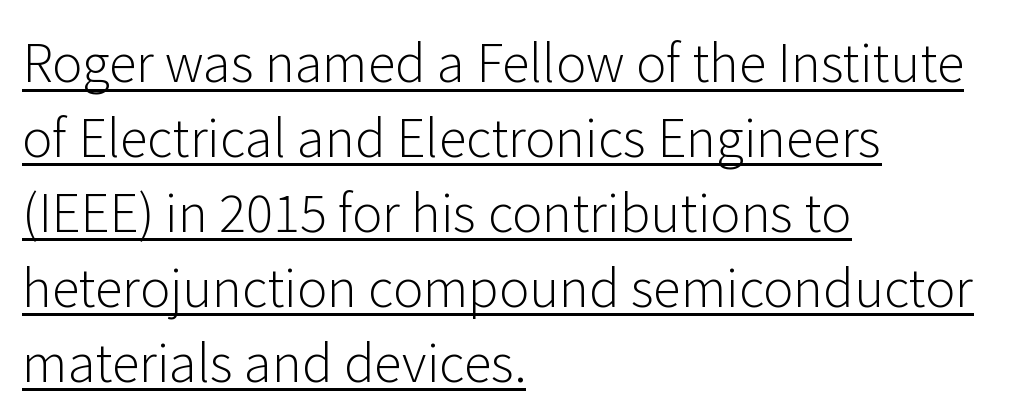
The image shows 51 px light sans-serif type, upright; set left-aligned, normal line spacing (1.47x), normal letter spacing, underlined; low stroke contrast and a medium x-height.
